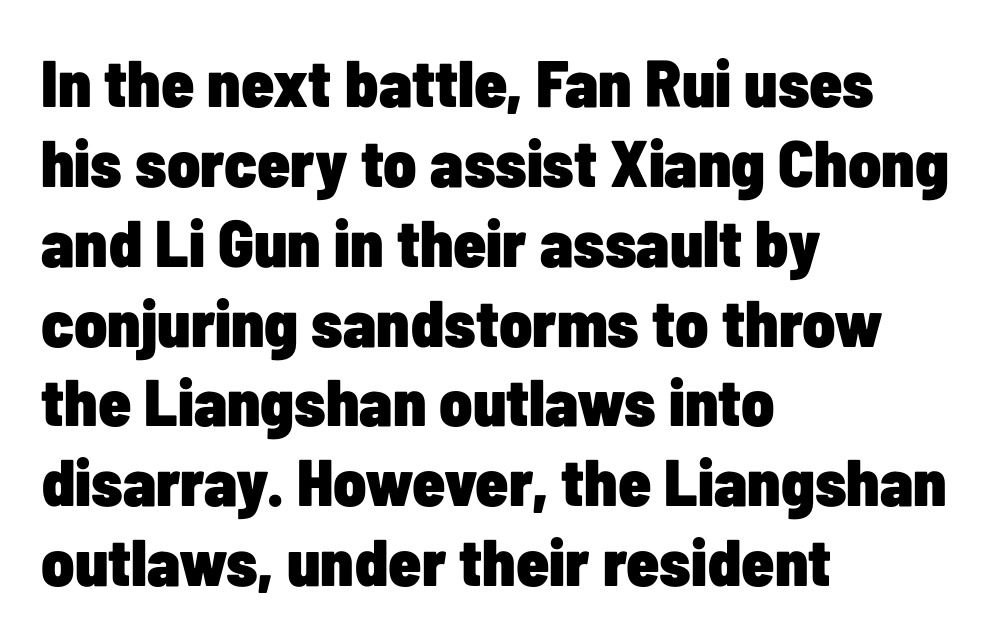
{"serif": "no", "italic": "no", "bold": "yes", "weight": "heavy", "width": "condensed", "stroke_contrast": "low", "x_height": "medium", "monospaced": "no", "underline": "no", "align": "left", "line_spacing_ratio": 1.21, "letter_spacing": "normal", "letter_spacing_em": 0.0, "glyph_px": 66}
